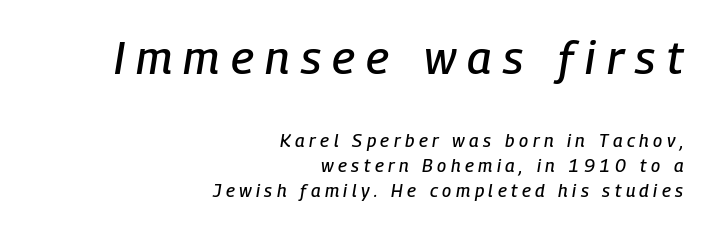
Q: Is the text italic (slanted)? A: Yes, it leans right by about 9 degrees.
Q: Is the text underlined? A: No.
Q: How is the paragraph aligned? A: Right-aligned.
Q: Is the spacing between letters normal or unusually wide? A: Unusually wide.
Q: Is the spacing between lines tight, normal or loose? A: Normal.
Q: Which block of text is set in a larger size, the first (top) or the second (bottom)? A: The first (top) one.
Q: Width (condensed, normal, or wide)? A: Condensed.
Q: Stroke contrast? A: Low.
Q: x-height? A: Medium.
Q: Monospaced? A: No.
